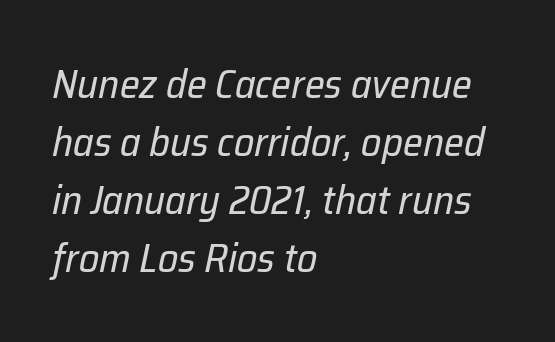
The image shows 40 px regular-weight type, italic (leaning right); set left-aligned, normal line spacing (1.45x), normal letter spacing, not underlined; low stroke contrast and a medium x-height.
